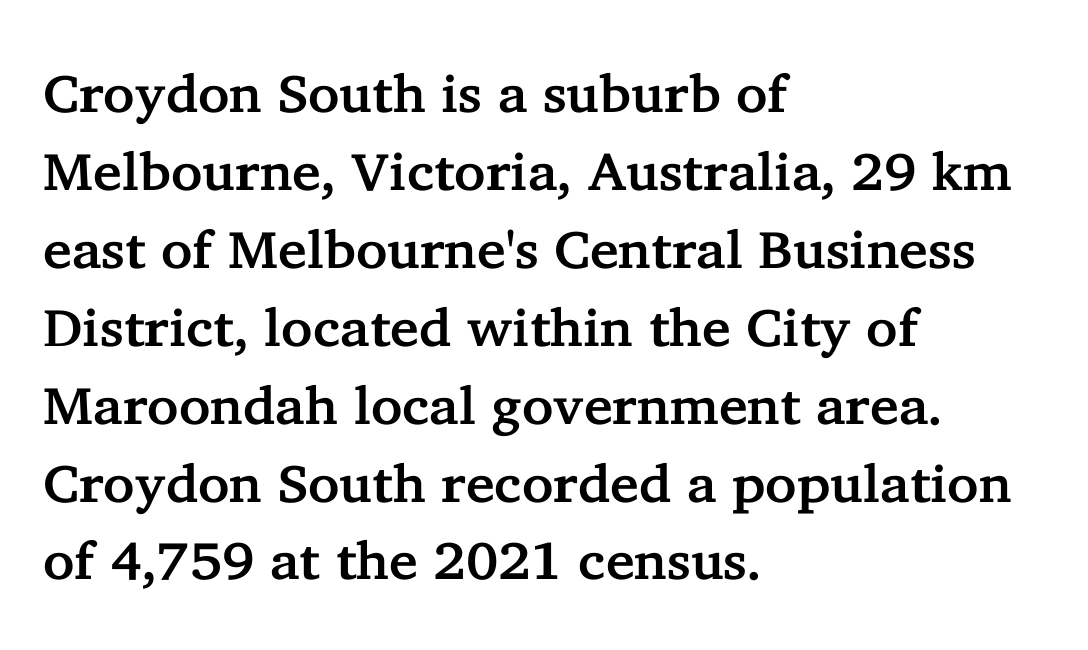
Q: Is the text italic (slanted)? A: No, it is upright.
Q: Is the typeface a serif or a sans-serif typeface? A: Serif.
Q: Is the text underlined? A: No.
Q: How is the paragraph aligned? A: Left-aligned.
Q: Is the spacing between letters normal or unusually wide? A: Normal.
Q: Is the spacing between lines tight, normal or loose? A: Normal.
Q: Width (condensed, normal, or wide)? A: Normal.
Q: Stroke contrast? A: Low.
Q: x-height? A: Medium.
Q: Monospaced? A: No.
